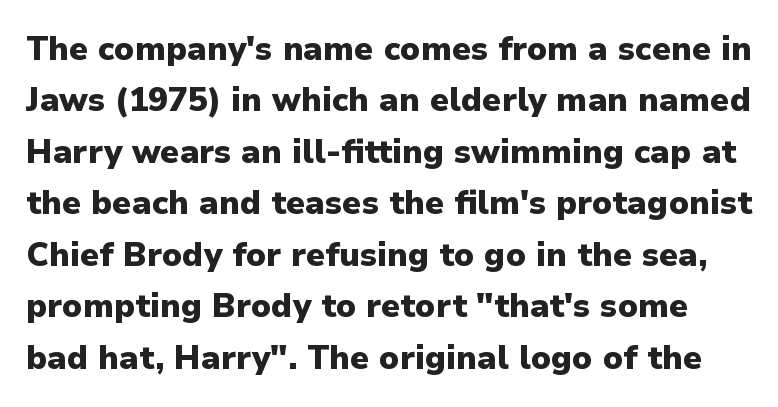
{"serif": "no", "italic": "no", "bold": "yes", "weight": "heavy", "width": "normal", "stroke_contrast": "low", "x_height": "medium", "monospaced": "no", "underline": "no", "line_spacing": "normal", "line_spacing_ratio": 1.56, "letter_spacing": "normal", "letter_spacing_em": 0.0, "glyph_px": 33}
